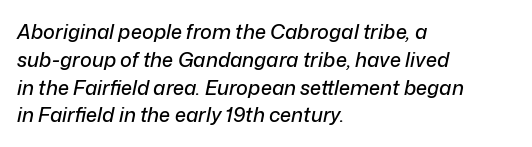
The image shows 20 px text type, italic (leaning right); set left-aligned, normal line spacing (1.39x), normal letter spacing, not underlined.
